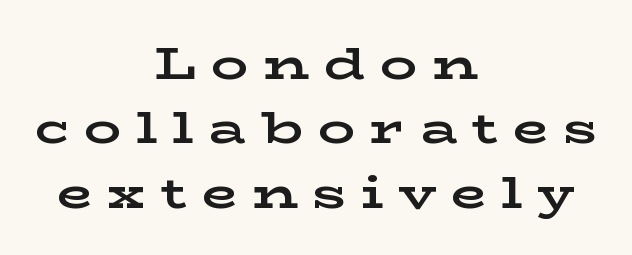
The image shows 46 px bold, wide serif type, upright; set centered, normal line spacing (1.4x), unusually wide letter spacing (+0.32 em), not underlined; low stroke contrast and a medium x-height.
